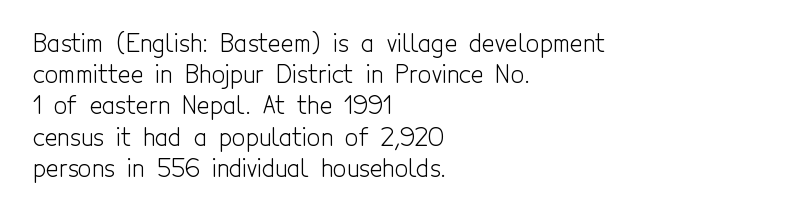
The ragged edge is on the right, which tells us the setting is flush left. The passage shown is not underscored anywhere. These lines were composed using upright roman letters. This sample uses plain, unmodified letter spacing. Reading down the column, the eye jumps a familiar distance to each next line.
